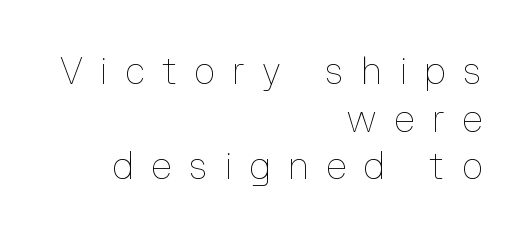
Q: Is the text bold? A: No.
Q: Is the text italic (slanted)? A: No, it is upright.
Q: Is the text underlined? A: No.
Q: How is the paragraph aligned? A: Right-aligned.
Q: Is the spacing between letters normal or unusually wide? A: Unusually wide.
Q: Is the spacing between lines tight, normal or loose? A: Normal.
Q: Width (condensed, normal, or wide)? A: Normal.
Q: Stroke contrast? A: Low.
Q: x-height? A: Medium.
Q: Monospaced? A: No.
